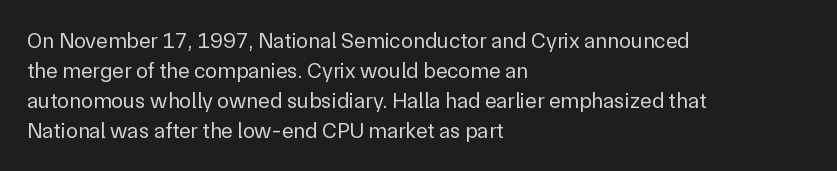
{"italic": "no", "bold": "no", "underline": "no", "align": "left", "line_spacing": "normal", "line_spacing_ratio": 1.36, "letter_spacing": "normal", "letter_spacing_em": 0.0, "glyph_px": 22}
